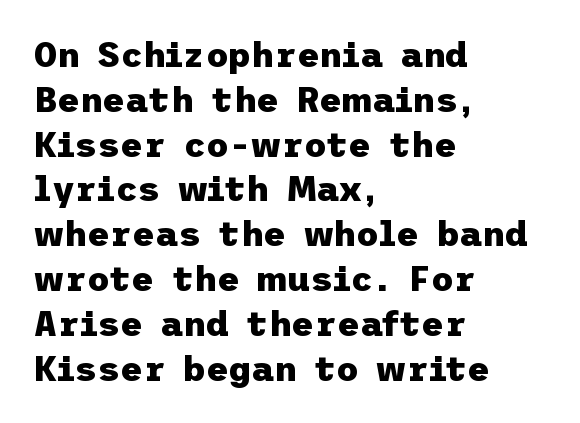
In terms of leading, this rendering sits right in the middle. The lettering holds an erect, upright posture throughout. Which margin do the lines hug? The left one — the right edge is uneven. Nobody touched the tracking dial on this one. These lines carry a lot of weight — the face is fully bold.
